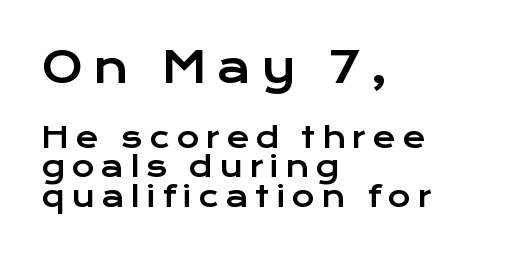
The image shows 42 px wide sans-serif type, upright; set left-aligned, tight line spacing (1.07x), unusually wide letter spacing (+0.23 em), not underlined; the first (top) block is 1.5x larger; low stroke contrast and a medium x-height.
